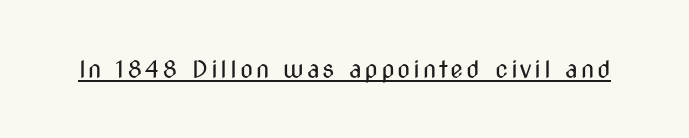
The image shows 24 px text type, upright; set underlined.
